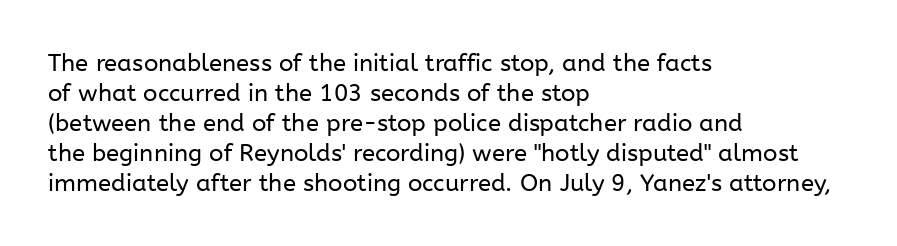
{"italic": "no", "bold": "no", "underline": "no", "align": "left", "line_spacing": "normal", "line_spacing_ratio": 1.25, "letter_spacing": "normal", "letter_spacing_em": 0.0, "glyph_px": 24}
